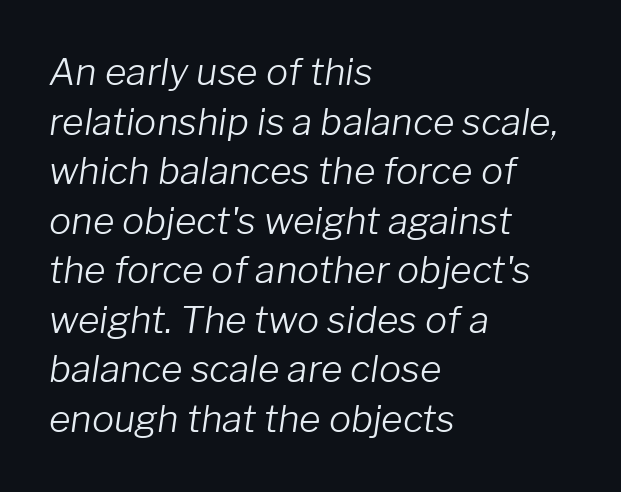
Q: Is the text bold? A: No.
Q: Is the text italic (slanted)? A: Yes, it leans right by about 8 degrees.
Q: Is the text underlined? A: No.
Q: How is the paragraph aligned? A: Left-aligned.
Q: Is the spacing between letters normal or unusually wide? A: Normal.
Q: Is the spacing between lines tight, normal or loose? A: Normal.
Q: Width (condensed, normal, or wide)? A: Normal.
Q: Stroke contrast? A: Low.
Q: x-height? A: Medium.
Q: Monospaced? A: No.
